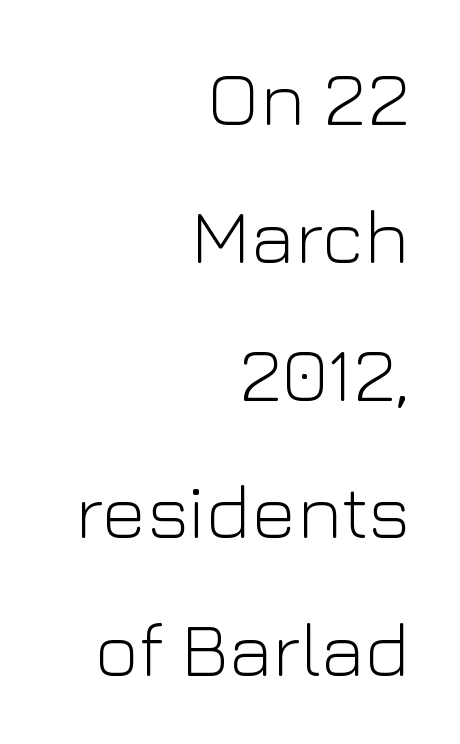
The image shows 77 px light sans-serif type, upright; set right-aligned, line spacing 1.79x, normal letter spacing, not underlined; low stroke contrast and a medium x-height.
